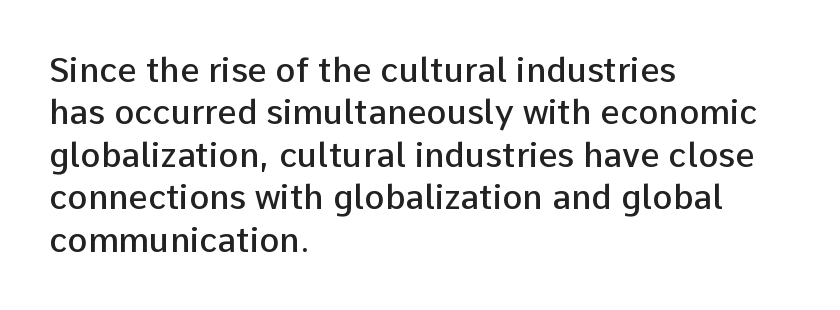
Q: Is the text bold? A: Semi-bold.
Q: Is the text italic (slanted)? A: No, it is upright.
Q: Is the typeface a serif or a sans-serif typeface? A: Sans-serif.
Q: Is the text underlined? A: No.
Q: How is the paragraph aligned? A: Left-aligned.
Q: Is the spacing between letters normal or unusually wide? A: Normal.
Q: Is the spacing between lines tight, normal or loose? A: Normal.
Q: Width (condensed, normal, or wide)? A: Normal.
Q: Stroke contrast? A: Low.
Q: x-height? A: Medium.
Q: Monospaced? A: No.
